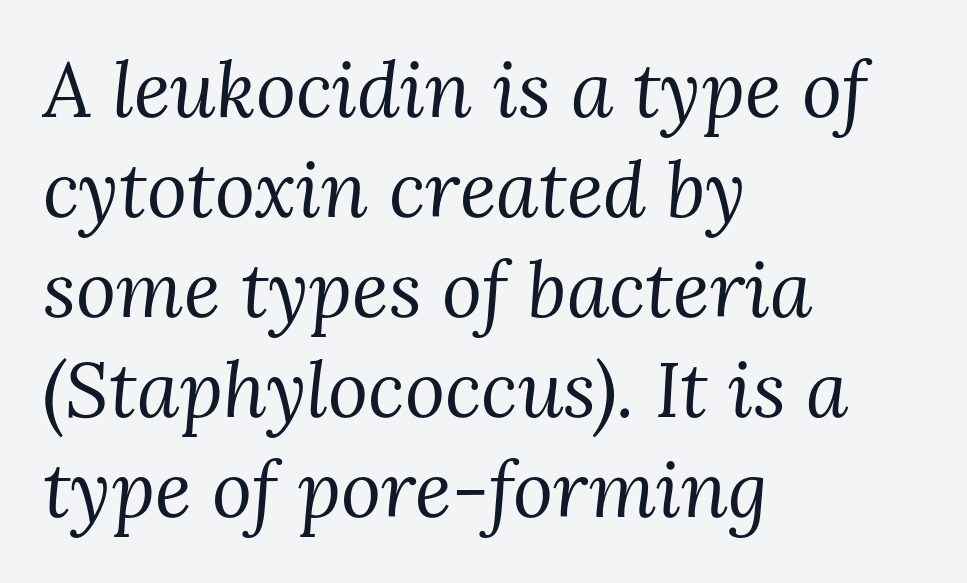
The image shows 77 px regular-weight serif type, italic (leaning right); set left-aligned, normal line spacing (1.3x), normal letter spacing, not underlined; medium stroke contrast and a medium x-height.
